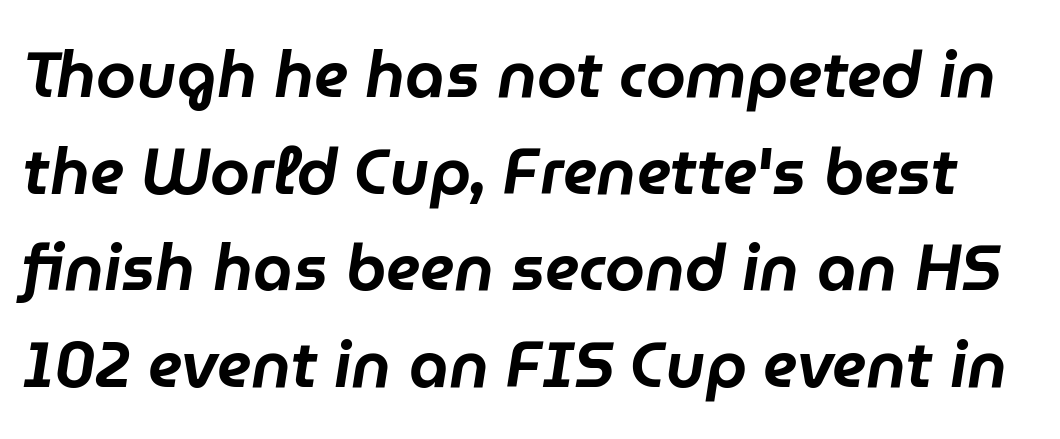
{"italic": "yes", "lean": "right", "slant_degrees": 9, "width": "normal", "stroke_contrast": "low", "x_height": "medium", "monospaced": "no", "underline": "no", "line_spacing": "normal", "line_spacing_ratio": 1.51, "letter_spacing": "normal", "letter_spacing_em": 0.0, "glyph_px": 64}
